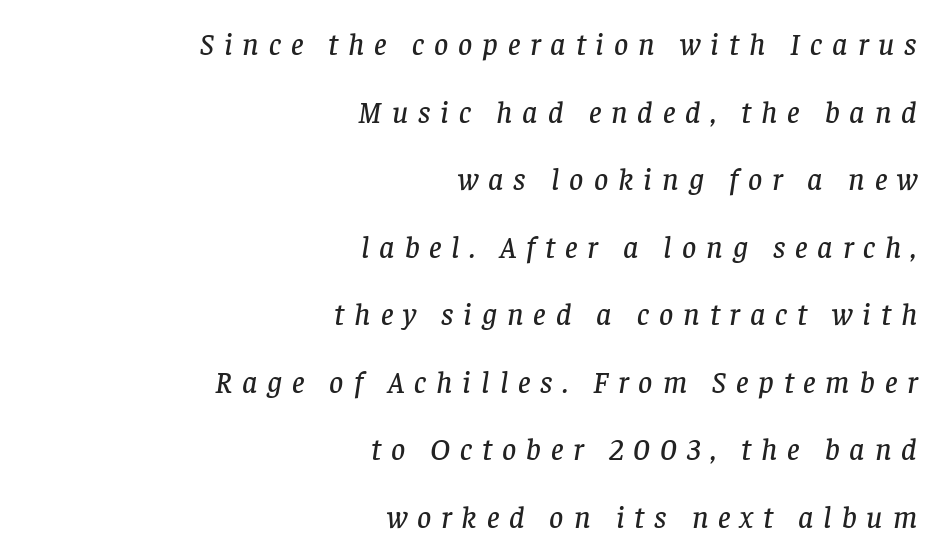
I'd call this a serif setting — the letters wear small feet. Check under the words: just untouched page. Proportional: the letters do not fall into vertical columns. Notice how the stems are inclined rather than vertical — that's the hallmark of italics. Reading down the block, your eye finds every line finishing at a fixed right position. Glyph-to-glyph distance is far greater than everyday printed text.
